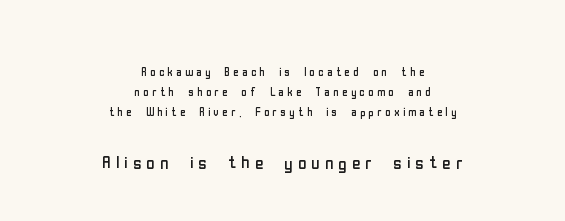
Reading down the column, the eye jumps a familiar distance to each next line. The tracking jumps out immediately: characters are airy and widely separated. Notice how the stems are strictly vertical — no italics here. Horizontal alignment here is central, giving a formal, balanced look. Unmarked baselines from the first word to the last. The letterforms sit at book weight or below.
